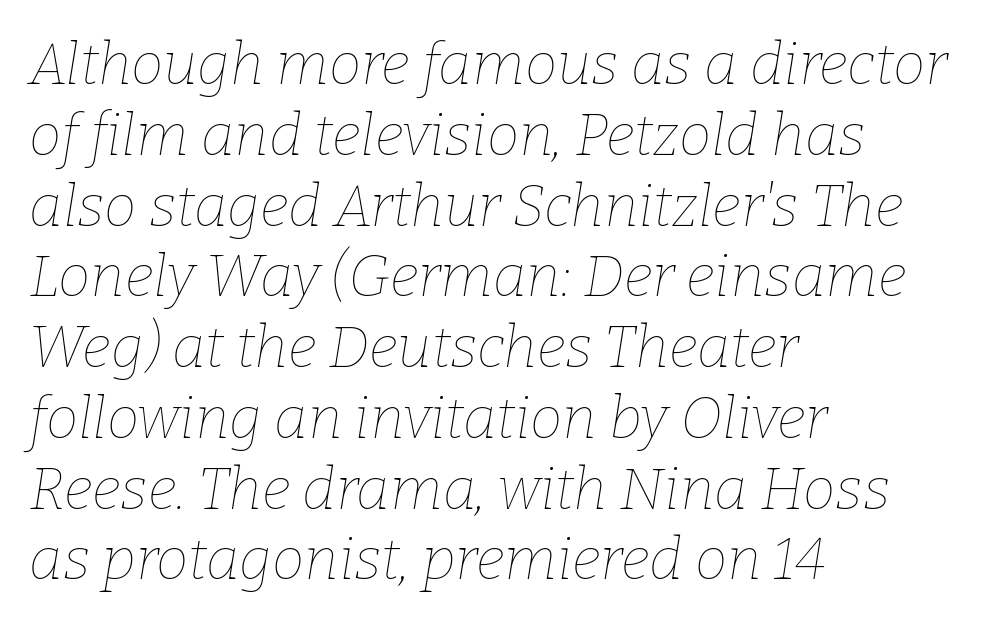
The image shows 58 px thin type, italic (leaning right); set left-aligned, line spacing 1.22x, normal letter spacing, not underlined; low stroke contrast and a medium x-height.
